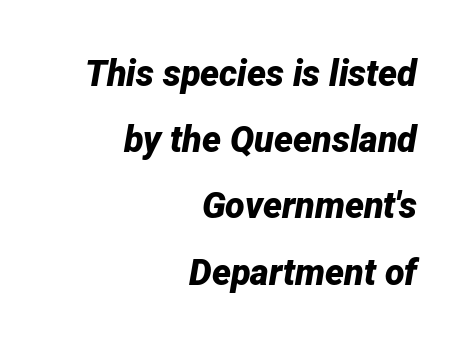
Q: Is the text bold? A: Yes.
Q: Is the text italic (slanted)? A: Yes, it leans right by about 12 degrees.
Q: Is the text underlined? A: No.
Q: How is the paragraph aligned? A: Right-aligned.
Q: Is the spacing between letters normal or unusually wide? A: Normal.
Q: Width (condensed, normal, or wide)? A: Normal.
Q: Stroke contrast? A: Low.
Q: x-height? A: Medium.
Q: Monospaced? A: No.
